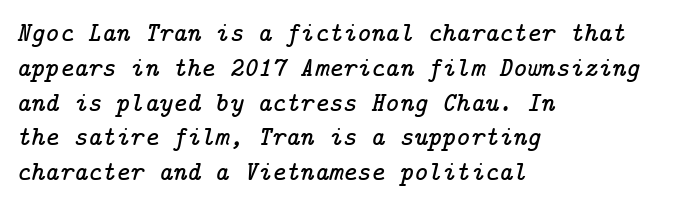
Q: Is the text italic (slanted)? A: Yes, it leans right by about 14 degrees.
Q: Is the text underlined? A: No.
Q: How is the paragraph aligned? A: Left-aligned.
Q: Is the spacing between letters normal or unusually wide? A: Normal.
Q: Is the spacing between lines tight, normal or loose? A: Normal.
